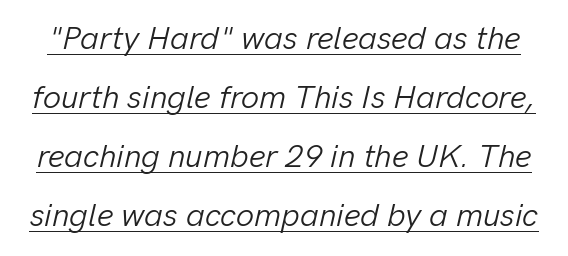
The image shows 32 px light type, italic (leaning right); set line spacing 1.84x, normal letter spacing, underlined; low stroke contrast and a medium x-height.
